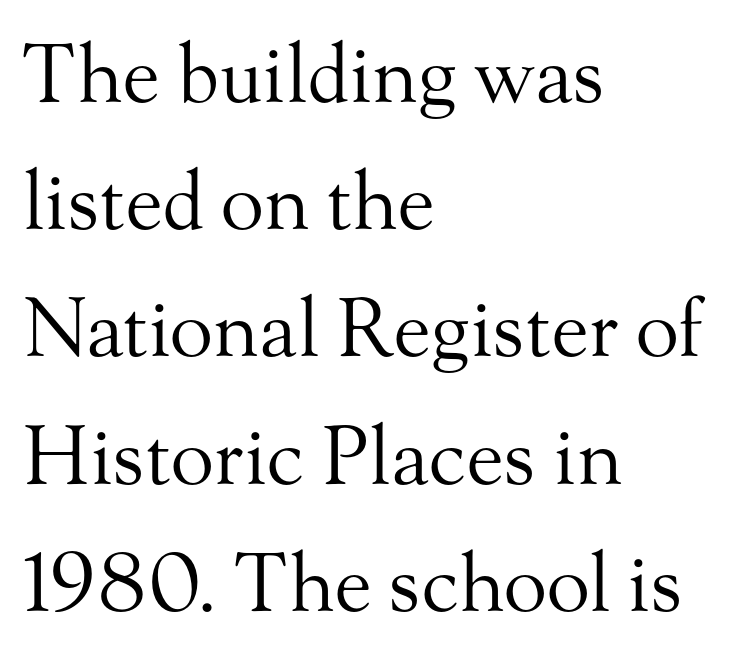
These lines sit exactly where default settings would place them. Serifs: yes, visible at the terminals of the letterforms. The type sits square on the baseline with zero lean. The gaps between neighbouring characters are ordinary and unremarkable. The zone under the glyphs is completely vacant. This is not heavy type; no bold has been used.
